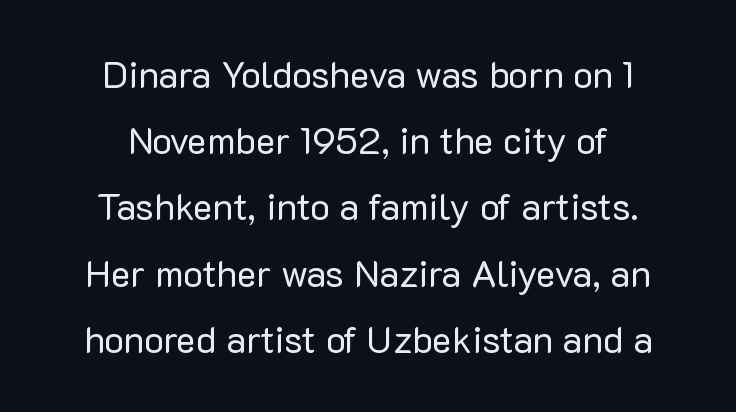
The image shows 37 px regular-weight sans-serif type, upright; set centered, line spacing 1.79x, normal letter spacing, not underlined; low stroke contrast and a medium x-height.
